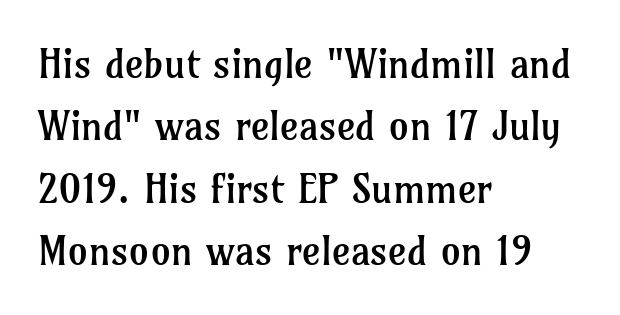
The image shows 40 px regular-weight serif type, upright; set left-aligned, normal line spacing (1.56x), normal letter spacing, not underlined; low stroke contrast and a medium x-height.
